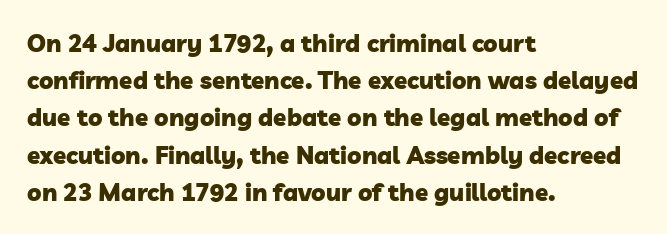
{"bold": "yes", "underline": "no", "align": "left", "line_spacing": "normal", "line_spacing_ratio": 1.55, "letter_spacing": "normal", "letter_spacing_em": 0.0, "glyph_px": 24}
